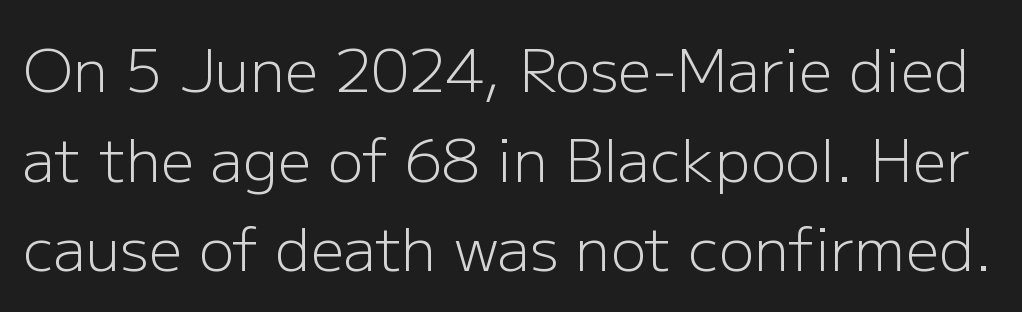
Q: Is the text bold? A: No.
Q: Is the text italic (slanted)? A: No, it is upright.
Q: Is the typeface a serif or a sans-serif typeface? A: Sans-serif.
Q: Is the text underlined? A: No.
Q: Is the spacing between letters normal or unusually wide? A: Normal.
Q: Is the spacing between lines tight, normal or loose? A: Normal.
Q: Width (condensed, normal, or wide)? A: Normal.
Q: Stroke contrast? A: Low.
Q: x-height? A: Medium.
Q: Monospaced? A: No.
